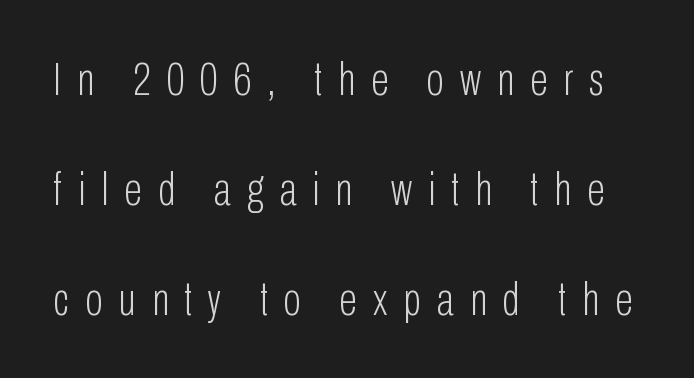
Q: Is the text bold? A: No.
Q: Is the text italic (slanted)? A: No, it is upright.
Q: Is the typeface a serif or a sans-serif typeface? A: Sans-serif.
Q: Is the text underlined? A: No.
Q: Is the spacing between letters normal or unusually wide? A: Unusually wide.
Q: Is the spacing between lines tight, normal or loose? A: Loose.
Q: Width (condensed, normal, or wide)? A: Condensed.
Q: Stroke contrast? A: Low.
Q: x-height? A: Medium.
Q: Monospaced? A: No.
